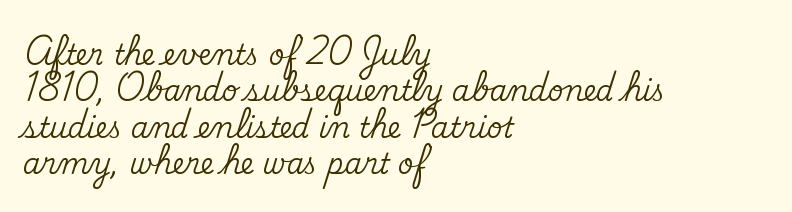
The lines sit at an ordinary, default distance from one another. The setting favours the left margin, as ordinary paragraphs usually do. A typesetter would call this zero additional tracking.
